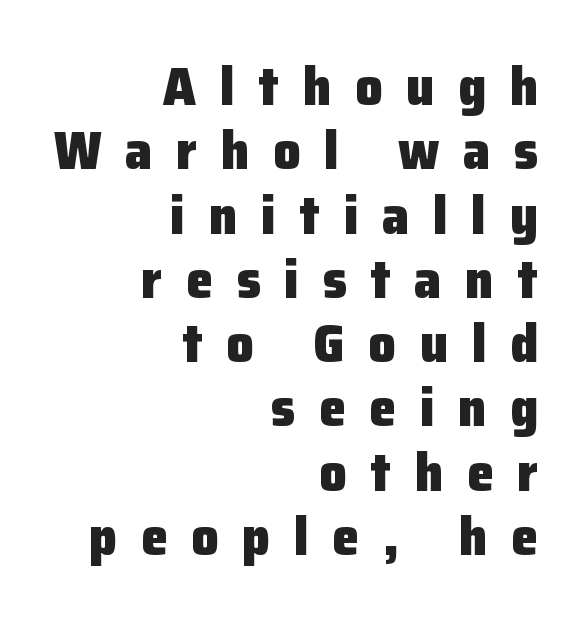
The image shows 54 px heavy sans-serif type, upright; set right-aligned, line spacing 1.19x, unusually wide letter spacing (+0.44 em), not underlined; low stroke contrast and a medium x-height.
